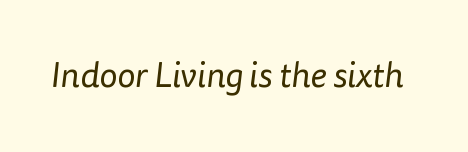
The image shows 35 px regular-weight sans-serif type; set normal letter spacing, not underlined; low stroke contrast and a medium x-height.
